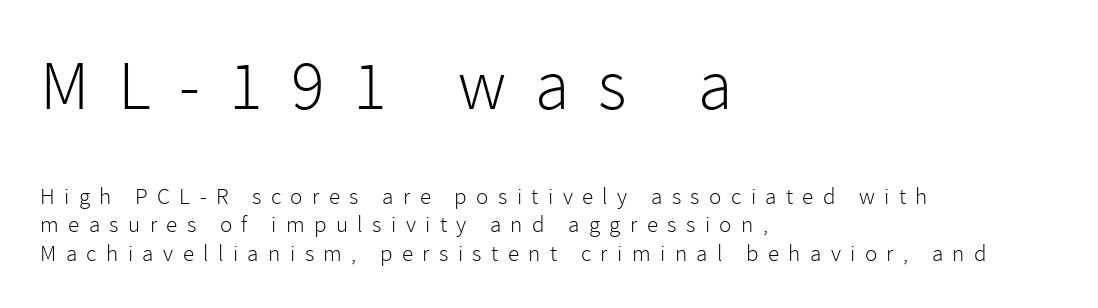
Q: Is the text bold? A: No.
Q: Is the text italic (slanted)? A: No, it is upright.
Q: Is the typeface a serif or a sans-serif typeface? A: Sans-serif.
Q: Is the text underlined? A: No.
Q: How is the paragraph aligned? A: Left-aligned.
Q: Is the spacing between letters normal or unusually wide? A: Unusually wide.
Q: Which block of text is set in a larger size, the first (top) or the second (bottom)? A: The first (top) one.
Q: Width (condensed, normal, or wide)? A: Normal.
Q: x-height? A: Medium.
Q: Monospaced? A: No.
